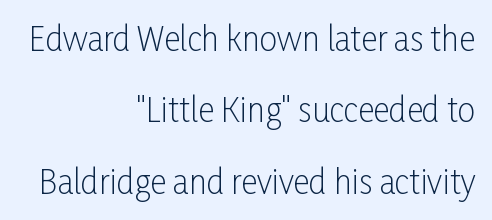
Q: Is the text bold? A: No.
Q: Is the text italic (slanted)? A: No, it is upright.
Q: Is the typeface a serif or a sans-serif typeface? A: Sans-serif.
Q: Is the text underlined? A: No.
Q: How is the paragraph aligned? A: Right-aligned.
Q: Is the spacing between letters normal or unusually wide? A: Normal.
Q: Is the spacing between lines tight, normal or loose? A: Loose.
Q: Width (condensed, normal, or wide)? A: Condensed.
Q: Stroke contrast? A: Low.
Q: x-height? A: Medium.
Q: Monospaced? A: No.
